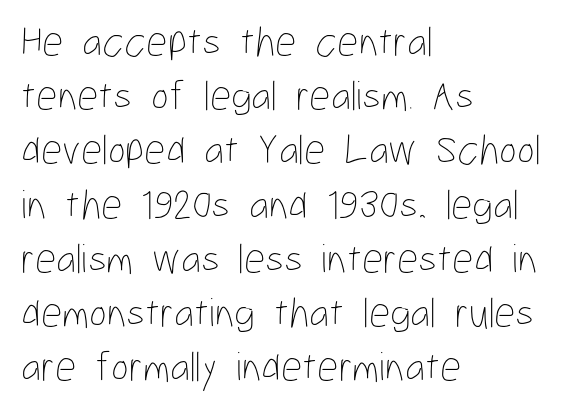
{"italic": "no", "bold": "no", "weight": "thin", "width": "condensed", "stroke_contrast": "low", "x_height": "medium", "monospaced": "no", "underline": "no", "align": "left", "line_spacing": "normal", "line_spacing_ratio": 1.29, "letter_spacing": "normal", "letter_spacing_em": 0.0, "glyph_px": 42}
